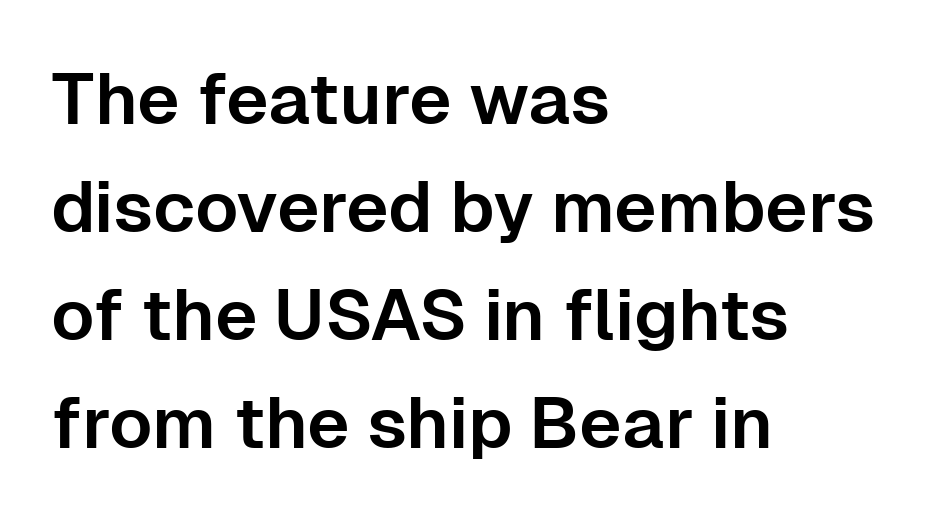
The typesetter chose a ragged-right arrangement here. A clean baseline with only descenders dipping below it. One glance says typical: line gaps are just what's usual. Note: no serifs on the glyphs. Looks like regular typesetting: each glyph gets only the width it needs. Tall strokes in this sample are plumb rather than angled.
